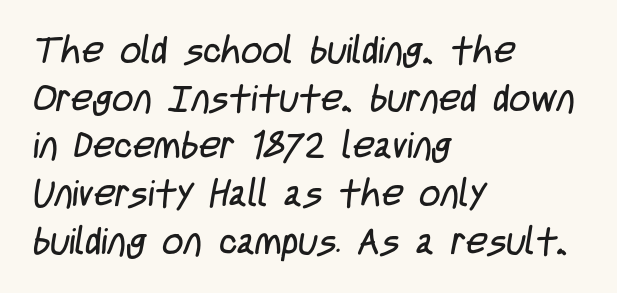
{"serif": "no", "bold": "no", "weight": "regular", "width": "condensed", "stroke_contrast": "low", "x_height": "large", "monospaced": "no", "underline": "no", "align": "left", "line_spacing": "normal", "line_spacing_ratio": 1.29, "letter_spacing": "normal", "letter_spacing_em": 0.0, "glyph_px": 37}
